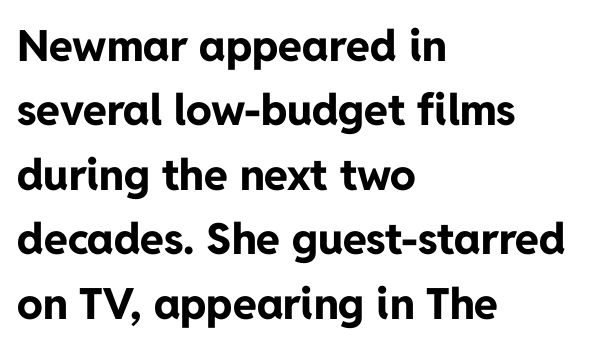
Q: Is the text bold? A: Yes.
Q: Is the text italic (slanted)? A: No, it is upright.
Q: Is the typeface a serif or a sans-serif typeface? A: Sans-serif.
Q: Is the text underlined? A: No.
Q: How is the paragraph aligned? A: Left-aligned.
Q: Is the spacing between letters normal or unusually wide? A: Normal.
Q: Is the spacing between lines tight, normal or loose? A: Normal.
Q: Width (condensed, normal, or wide)? A: Normal.
Q: Stroke contrast? A: Low.
Q: x-height? A: Medium.
Q: Monospaced? A: No.
